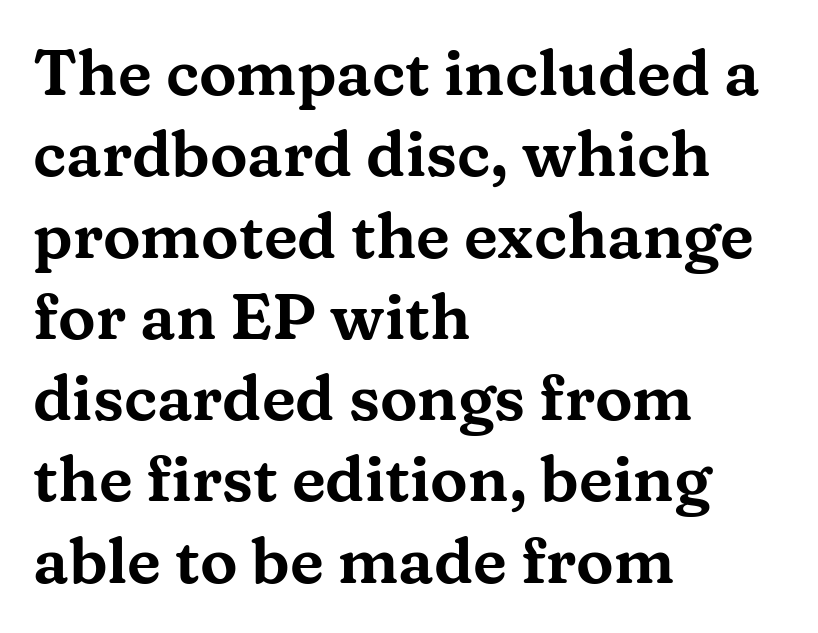
The image shows 63 px wide serif type, upright; set left-aligned, normal line spacing (1.29x), normal letter spacing, not underlined; medium stroke contrast and a medium x-height.
